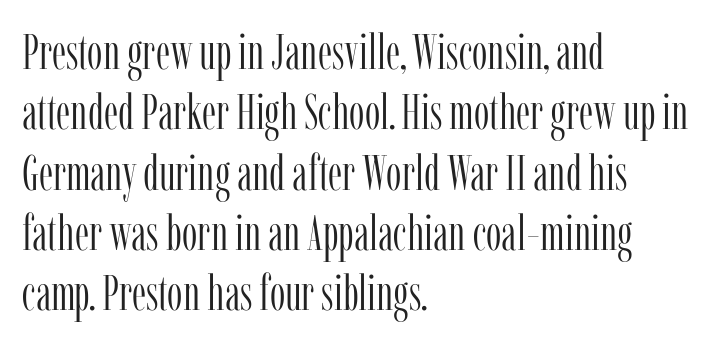
{"serif": "yes", "italic": "no", "bold": "no", "weight": "light", "width": "condensed", "stroke_contrast": "low", "x_height": "medium", "monospaced": "no", "underline": "no", "align": "left", "line_spacing_ratio": 1.23, "letter_spacing": "normal", "letter_spacing_em": 0.0, "glyph_px": 49}
